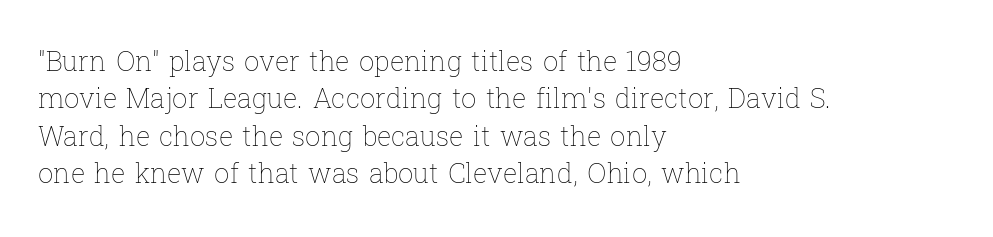
The image shows 27 px text type, upright; set left-aligned, normal line spacing (1.38x), normal letter spacing, not underlined.
